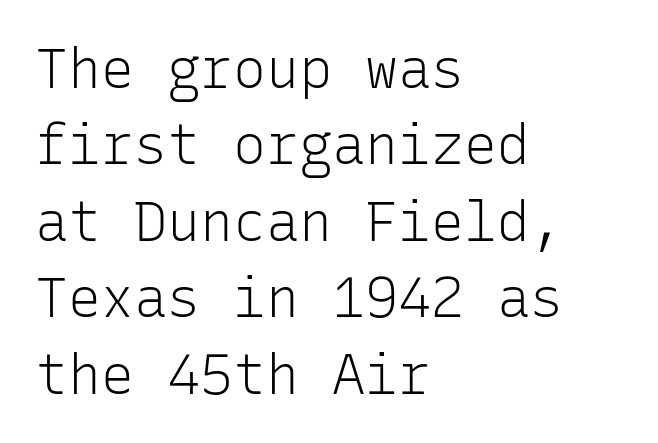
Q: Is the text bold? A: No.
Q: Is the text italic (slanted)? A: No, it is upright.
Q: Is the typeface a serif or a sans-serif typeface? A: Sans-serif.
Q: Is the text underlined? A: No.
Q: How is the paragraph aligned? A: Left-aligned.
Q: Is the spacing between letters normal or unusually wide? A: Normal.
Q: Is the spacing between lines tight, normal or loose? A: Normal.
Q: Width (condensed, normal, or wide)? A: Normal.
Q: Stroke contrast? A: Low.
Q: x-height? A: Medium.
Q: Monospaced? A: Yes.
